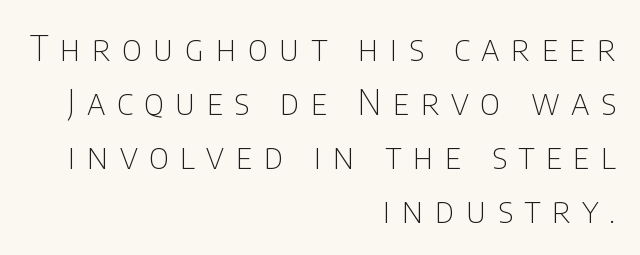
The image shows 35 px thin, condensed sans-serif type, upright; set right-aligned, normal line spacing (1.54x), unusually wide letter spacing (+0.33 em), not underlined; low stroke contrast and a large x-height.
